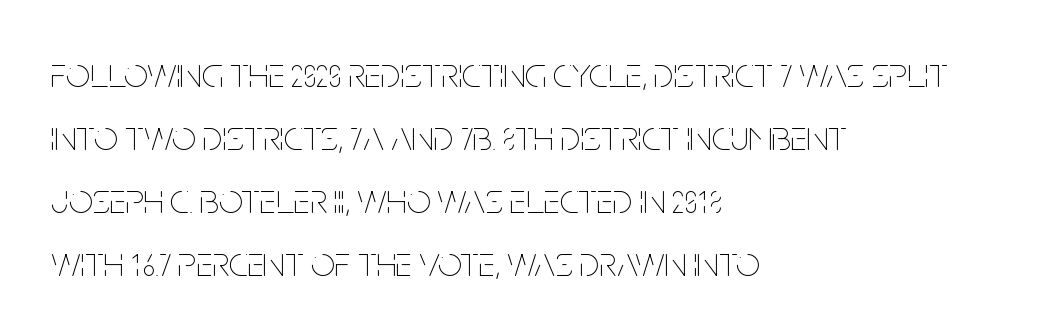
The image shows 42 px thin, condensed type, upright; set left-aligned, normal line spacing (1.5x), normal letter spacing, not underlined; low stroke contrast and a large x-height.
